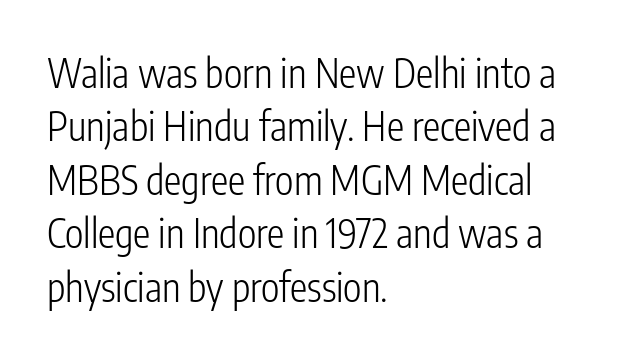
Q: Is the text bold? A: No.
Q: Is the text italic (slanted)? A: No, it is upright.
Q: Is the typeface a serif or a sans-serif typeface? A: Sans-serif.
Q: Is the text underlined? A: No.
Q: How is the paragraph aligned? A: Left-aligned.
Q: Is the spacing between letters normal or unusually wide? A: Normal.
Q: Is the spacing between lines tight, normal or loose? A: Normal.
Q: Width (condensed, normal, or wide)? A: Condensed.
Q: Stroke contrast? A: Low.
Q: x-height? A: Medium.
Q: Monospaced? A: No.
